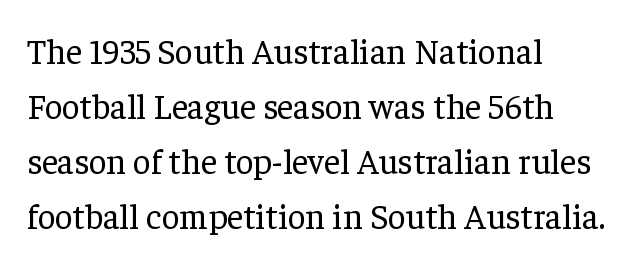
The image shows 35 px regular-weight serif type, upright; set left-aligned, normal line spacing (1.57x), normal letter spacing, not underlined; low stroke contrast and a medium x-height.
